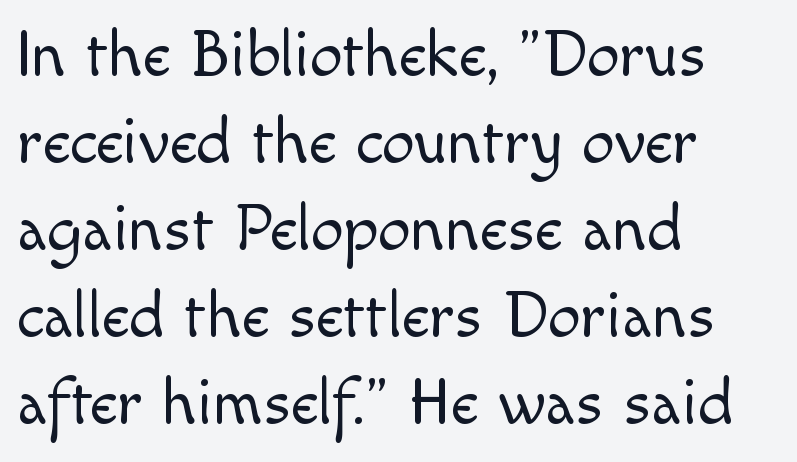
Q: Is the text bold? A: No.
Q: Is the text italic (slanted)? A: No, it is upright.
Q: Is the typeface a serif or a sans-serif typeface? A: Sans-serif.
Q: Is the text underlined? A: No.
Q: How is the paragraph aligned? A: Left-aligned.
Q: Is the spacing between letters normal or unusually wide? A: Normal.
Q: Is the spacing between lines tight, normal or loose? A: Normal.
Q: Width (condensed, normal, or wide)? A: Normal.
Q: x-height? A: Small.
Q: Monospaced? A: No.
